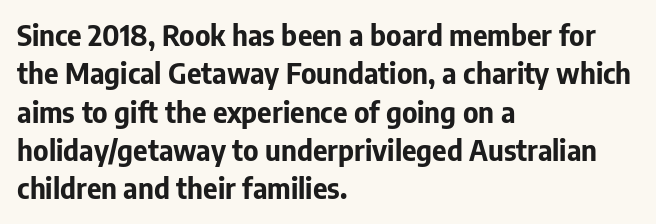
The sample has been set heavy, in full bold. Regarding leading, the lines here are spaced in the standard way. Posture: straight, roman, zero tilt. Line beginnings align vertically; line endings do not. Characters follow at the spacing the type designer built in. Underlining? Definitely not there.
